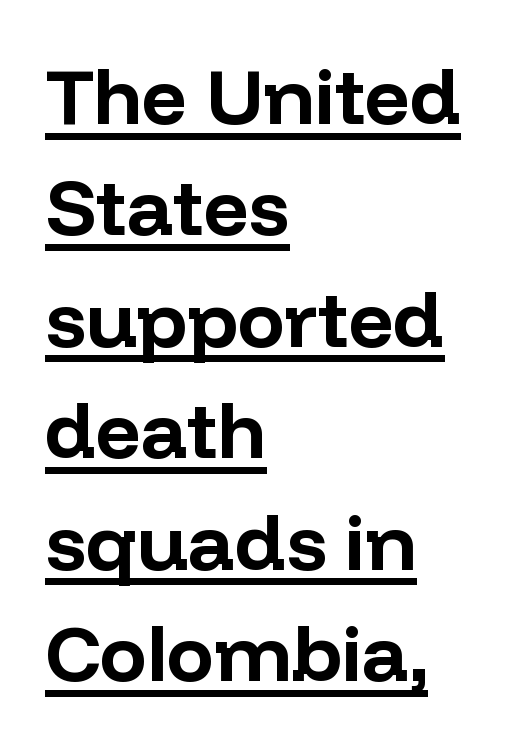
The image shows 79 px bold sans-serif type, upright; set left-aligned, normal line spacing (1.41x), normal letter spacing, underlined; low stroke contrast and a medium x-height.
